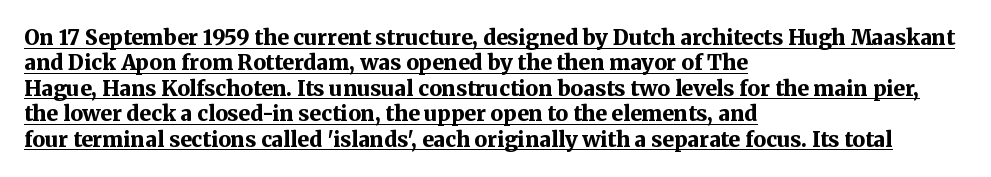
Q: Is the text bold? A: Yes.
Q: Is the text italic (slanted)? A: No, it is upright.
Q: Is the text underlined? A: Yes.
Q: How is the paragraph aligned? A: Left-aligned.
Q: Is the spacing between letters normal or unusually wide? A: Normal.
